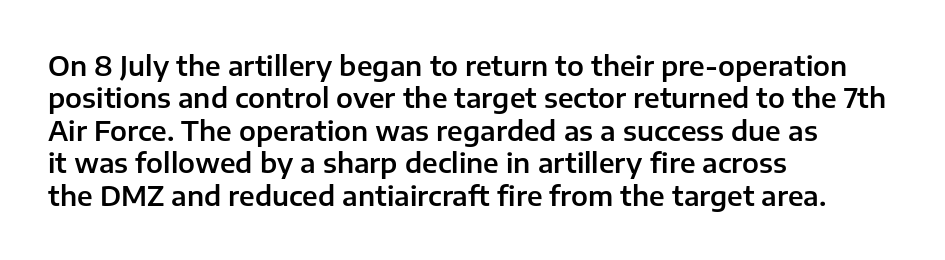
{"italic": "no", "underline": "no", "align": "left", "line_spacing_ratio": 1.2, "letter_spacing": "normal", "letter_spacing_em": 0.0, "glyph_px": 27}
